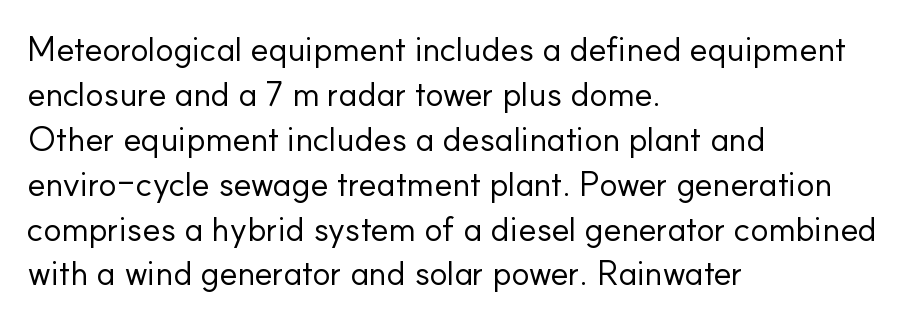
The image shows 34 px regular-weight sans-serif type, upright; set left-aligned, normal line spacing (1.32x), normal letter spacing, not underlined; low stroke contrast and a small x-height.
